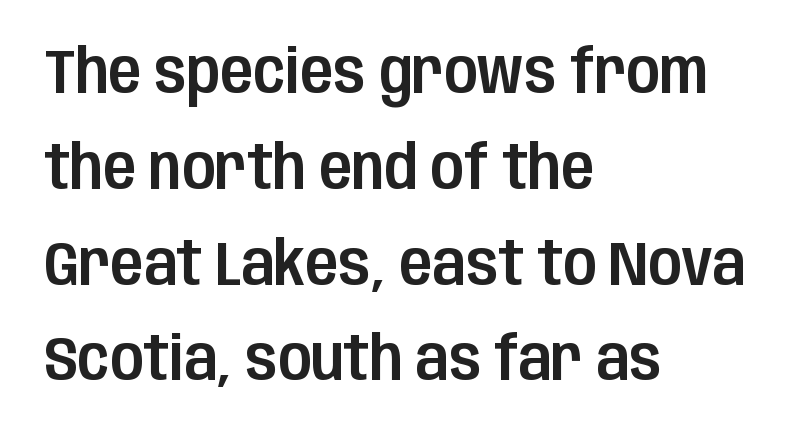
The image shows 61 px condensed sans-serif type, upright; set left-aligned, normal line spacing (1.57x), normal letter spacing, not underlined; low stroke contrast and a large x-height.
